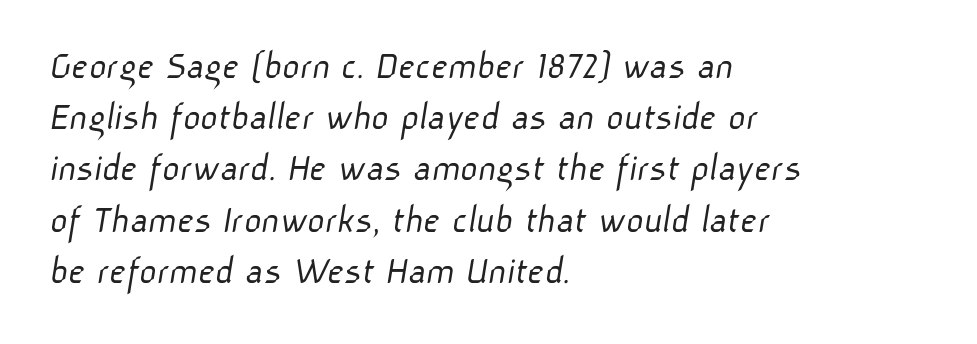
{"serif": "no", "bold": "no", "weight": "light", "width": "normal", "stroke_contrast": "low", "x_height": "medium", "monospaced": "no", "underline": "no", "align": "left", "line_spacing_ratio": 1.22, "letter_spacing": "normal", "letter_spacing_em": 0.0, "glyph_px": 42}
